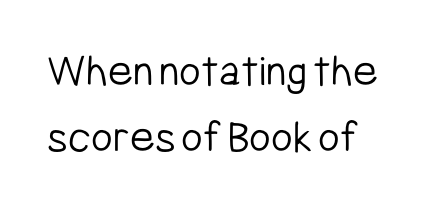
The image shows 47 px light, condensed sans-serif type, upright; set normal line spacing (1.4x), normal letter spacing, not underlined; low stroke contrast and a medium x-height.
